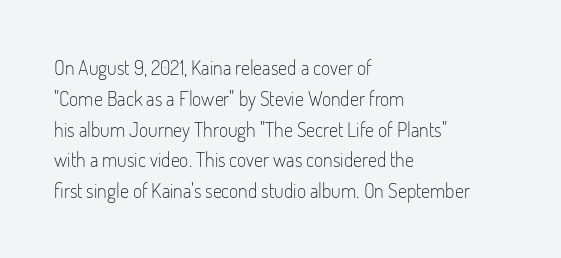
The image shows 20 px text type, upright; set left-aligned, normal line spacing (1.54x), normal letter spacing, not underlined.
